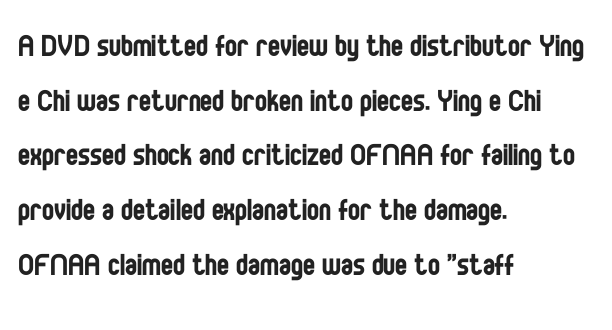
{"serif": "no", "italic": "no", "bold": "no", "weight": "regular", "width": "condensed", "stroke_contrast": "low", "x_height": "large", "monospaced": "no", "underline": "no", "align": "left", "line_spacing": "normal", "line_spacing_ratio": 1.52, "letter_spacing": "normal", "letter_spacing_em": 0.0, "glyph_px": 36}
